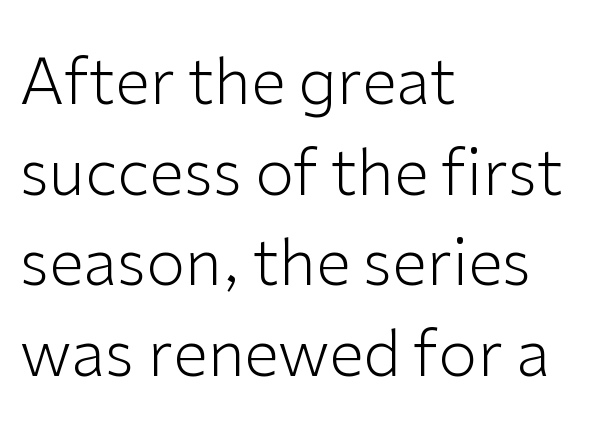
The font sits on the lighter half of the weight spectrum, regular included. The zone under the glyphs is completely vacant. Regarding serifs, this sample does without them. When letters stand straight like this, we call the style roman or upright. The face used here is rendered with its standard letterfit.
